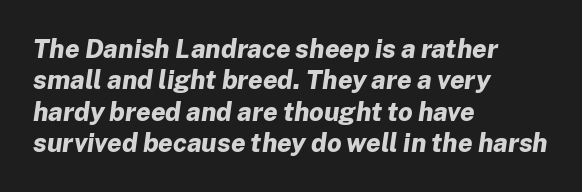
The image shows 26 px bold type, italic (leaning right); set left-aligned, line spacing 1.21x, normal letter spacing, not underlined.
